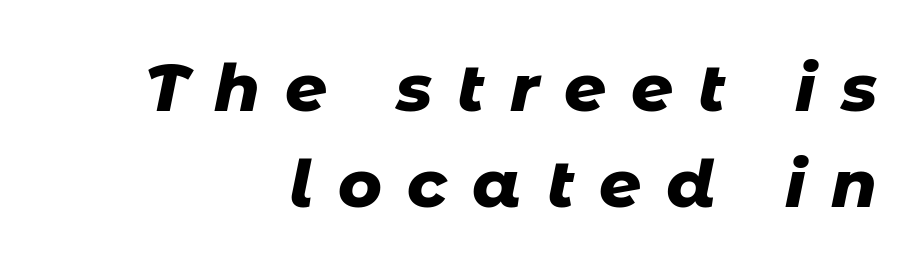
Horizontally, the lines are justified to the trailing edge only. What's the leading like? Ordinary, nothing unusual. You could only call the tracking loose — the letters float apart. These lines were composed using italics. The zone under the glyphs is completely vacant. Is this a fixed-width face? No — the glyphs have proportional, varying widths.
